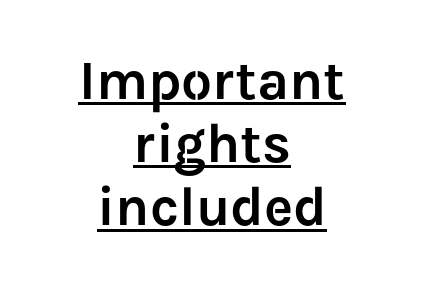
Q: Is the text italic (slanted)? A: No, it is upright.
Q: Is the typeface a serif or a sans-serif typeface? A: Sans-serif.
Q: Is the text underlined? A: Yes.
Q: How is the paragraph aligned? A: Centered.
Q: Is the spacing between letters normal or unusually wide? A: Normal.
Q: Is the spacing between lines tight, normal or loose? A: Tight.
Q: Width (condensed, normal, or wide)? A: Normal.
Q: Stroke contrast? A: Low.
Q: x-height? A: Medium.
Q: Monospaced? A: No.
